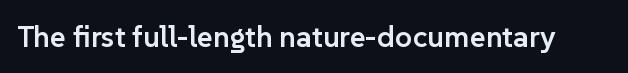
The image shows 30 px semibold sans-serif type, upright; set normal letter spacing, not underlined; low stroke contrast and a medium x-height.
